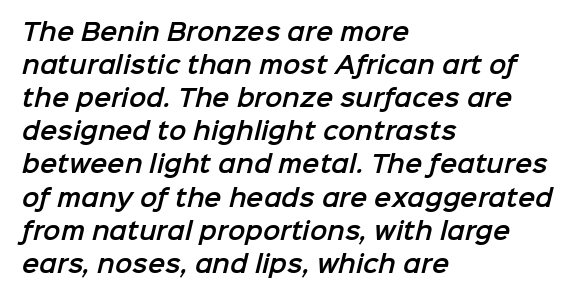
The area under the type is left untouched. Short note: letters normally spaced. The paragraph has a hard left edge and a soft right edge. Whoever set this chose a conventional vertical rhythm.
